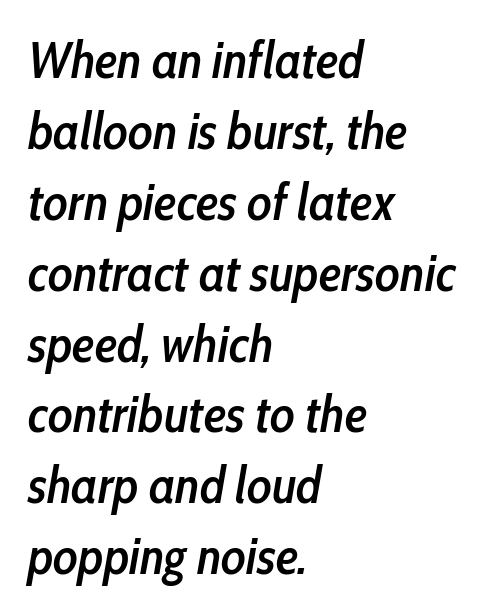
Q: Is the text bold? A: Semi-bold.
Q: Is the text italic (slanted)? A: Yes, it leans right by about 10 degrees.
Q: Is the text underlined? A: No.
Q: How is the paragraph aligned? A: Left-aligned.
Q: Is the spacing between letters normal or unusually wide? A: Normal.
Q: Is the spacing between lines tight, normal or loose? A: Normal.
Q: Width (condensed, normal, or wide)? A: Condensed.
Q: Stroke contrast? A: Low.
Q: x-height? A: Medium.
Q: Monospaced? A: No.
